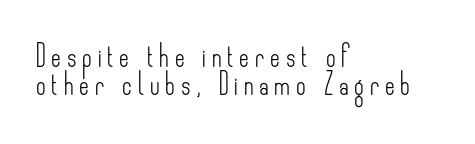
Q: Is the text bold? A: No.
Q: Is the text italic (slanted)? A: No, it is upright.
Q: Is the text underlined? A: No.
Q: How is the paragraph aligned? A: Left-aligned.
Q: Is the spacing between letters normal or unusually wide? A: Unusually wide.
Q: Is the spacing between lines tight, normal or loose? A: Normal.
